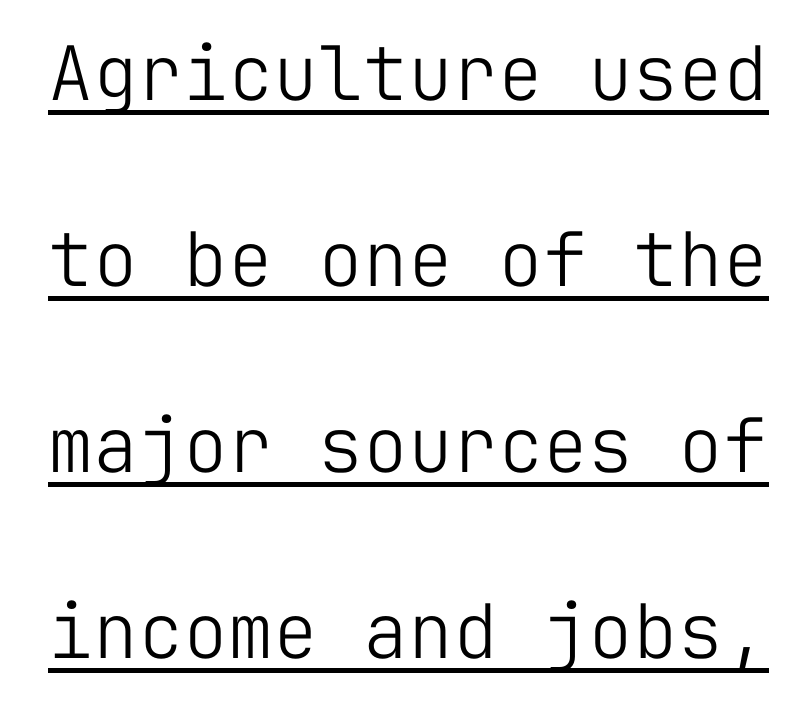
{"serif": "no", "italic": "no", "bold": "no", "weight": "light", "width": "normal", "stroke_contrast": "low", "x_height": "medium", "monospaced": "yes", "underline": "yes", "line_spacing": "loose", "line_spacing_ratio": 2.48, "letter_spacing": "normal", "letter_spacing_em": 0.0, "glyph_px": 75}
